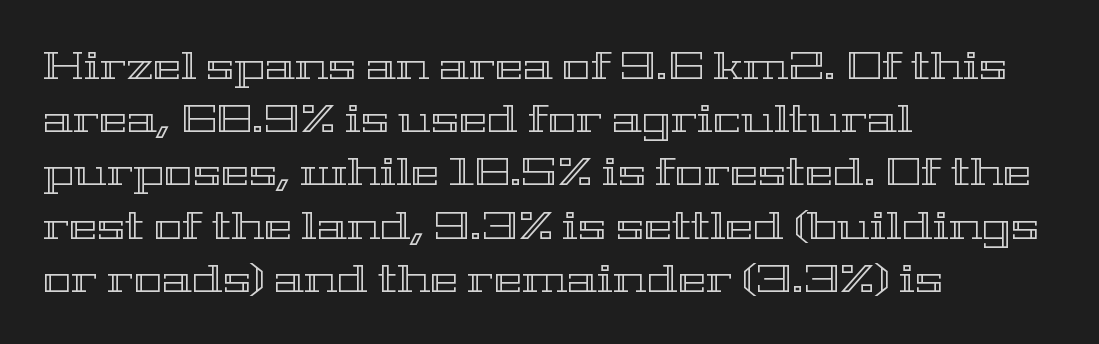
{"italic": "no", "width": "wide", "x_height": "medium", "monospaced": "no", "underline": "no", "align": "left", "line_spacing": "normal", "line_spacing_ratio": 1.4, "letter_spacing": "normal", "letter_spacing_em": 0.0, "glyph_px": 38}
